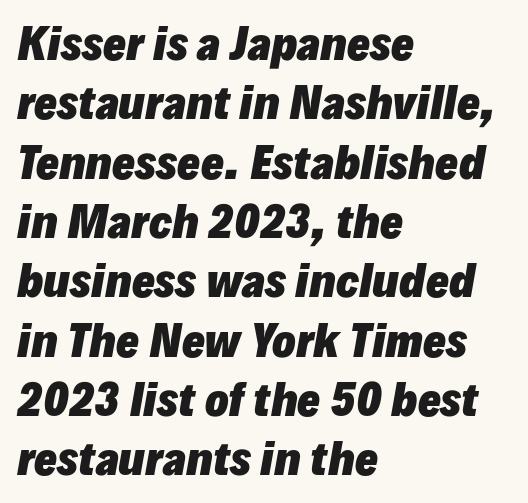
Q: Is the text bold? A: Yes.
Q: Is the text italic (slanted)? A: Yes, it leans right by about 10 degrees.
Q: Is the text underlined? A: No.
Q: How is the paragraph aligned? A: Left-aligned.
Q: Is the spacing between letters normal or unusually wide? A: Normal.
Q: Is the spacing between lines tight, normal or loose? A: Normal.
Q: Width (condensed, normal, or wide)? A: Normal.
Q: Stroke contrast? A: Low.
Q: x-height? A: Medium.
Q: Monospaced? A: No.
